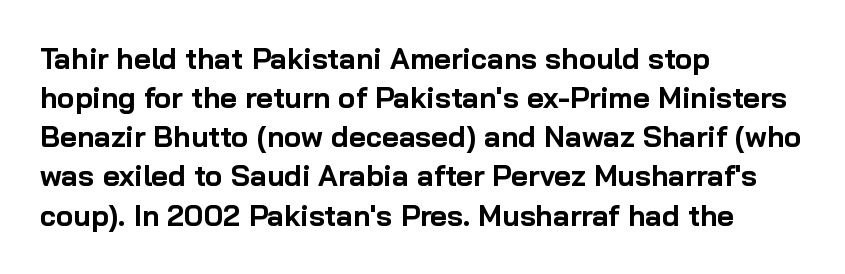
Does the leading feel generous? No, just average. The tracking reads as untouched default to a designer's eye. You can tell it's not italic because the verticals are truly vertical. These lines are composed in type without serifs.
